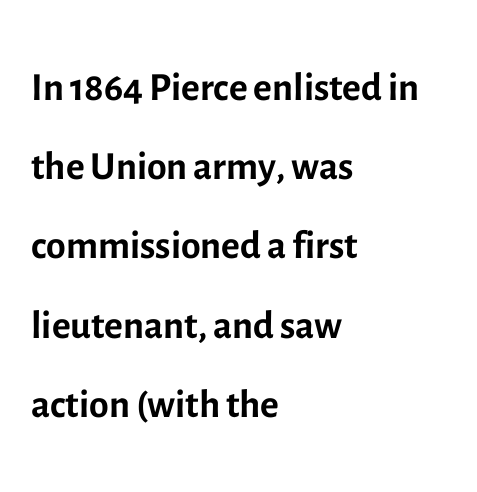
Look at the bottom of the vertical strokes: they stop flat, with no serifs. Short and long lines alike share a common starting point at left. Evenly set lines give the paragraph a standard silhouette. The letters stand straight up with perfectly vertical stems. The strokes carry an ordinary text weight at most.
